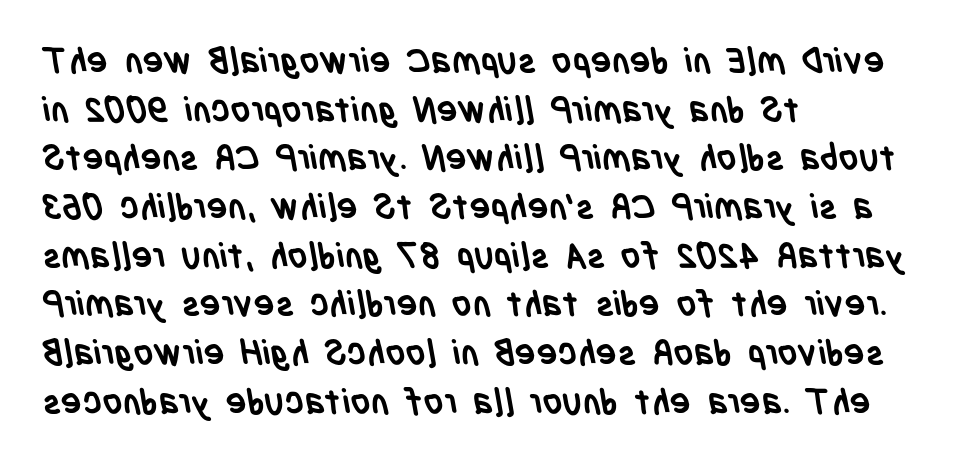
The image shows 35 px semibold, condensed sans-serif type; set left-aligned, normal line spacing (1.39x), normal letter spacing, not underlined; low stroke contrast and a large x-height.
